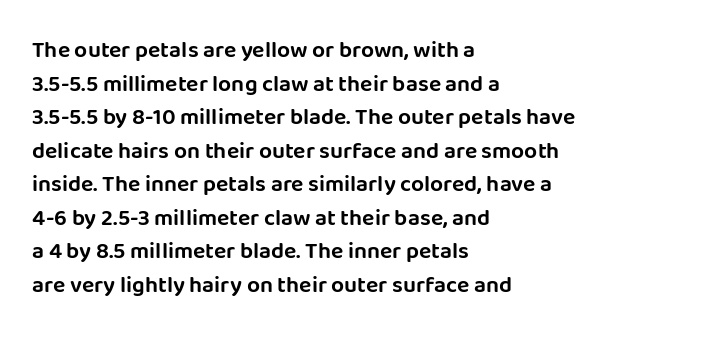
Q: Is the text italic (slanted)? A: No, it is upright.
Q: Is the text underlined? A: No.
Q: How is the paragraph aligned? A: Left-aligned.
Q: Is the spacing between letters normal or unusually wide? A: Normal.
Q: Is the spacing between lines tight, normal or loose? A: Normal.
